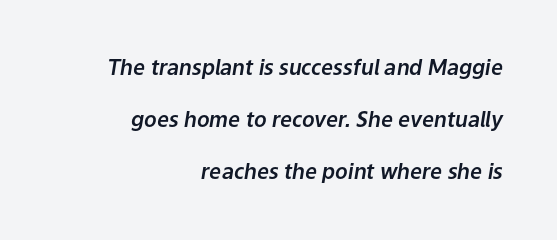
Q: Is the text italic (slanted)? A: Yes, it leans right by about 9 degrees.
Q: Is the text underlined? A: No.
Q: How is the paragraph aligned? A: Right-aligned.
Q: Is the spacing between letters normal or unusually wide? A: Normal.
Q: Is the spacing between lines tight, normal or loose? A: Loose.
